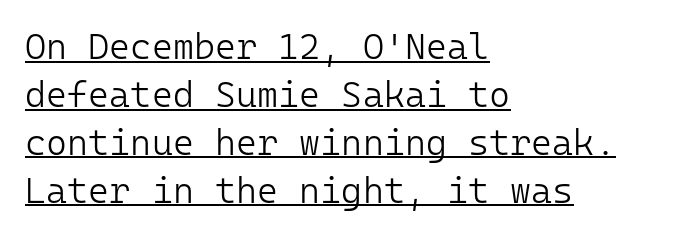
Q: Is the text bold? A: No.
Q: Is the text italic (slanted)? A: No, it is upright.
Q: Is the typeface a serif or a sans-serif typeface? A: Sans-serif.
Q: Is the text underlined? A: Yes.
Q: How is the paragraph aligned? A: Left-aligned.
Q: Is the spacing between letters normal or unusually wide? A: Normal.
Q: Is the spacing between lines tight, normal or loose? A: Normal.
Q: Width (condensed, normal, or wide)? A: Normal.
Q: Stroke contrast? A: Low.
Q: x-height? A: Medium.
Q: Monospaced? A: Yes.
